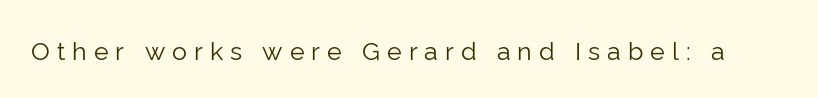
The image shows 25 px text type, upright; set unusually wide letter spacing (+0.28 em), not underlined.
